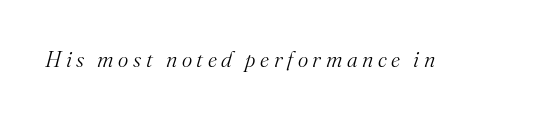
{"italic": "yes", "lean": "right", "slant_degrees": 16, "bold": "no", "underline": "no", "letter_spacing": "wide", "letter_spacing_em": 0.21, "glyph_px": 22}
